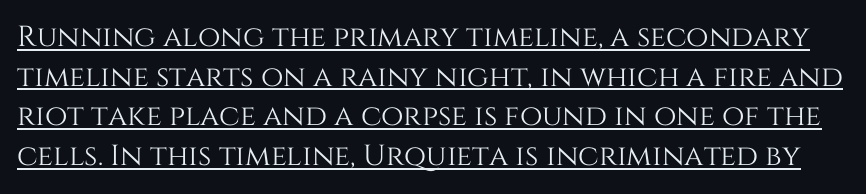
{"italic": "no", "width": "normal", "stroke_contrast": "medium", "x_height": "large", "monospaced": "no", "underline": "yes", "line_spacing": "normal", "line_spacing_ratio": 1.37, "letter_spacing": "normal", "letter_spacing_em": 0.0, "glyph_px": 29}
